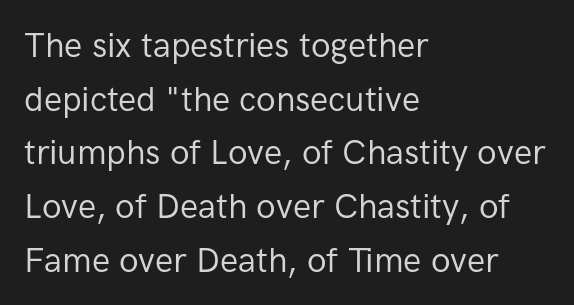
Q: Is the text bold? A: No.
Q: Is the text italic (slanted)? A: No, it is upright.
Q: Is the typeface a serif or a sans-serif typeface? A: Sans-serif.
Q: Is the text underlined? A: No.
Q: How is the paragraph aligned? A: Left-aligned.
Q: Is the spacing between letters normal or unusually wide? A: Normal.
Q: Is the spacing between lines tight, normal or loose? A: Normal.
Q: Width (condensed, normal, or wide)? A: Normal.
Q: Stroke contrast? A: Low.
Q: x-height? A: Medium.
Q: Monospaced? A: No.
